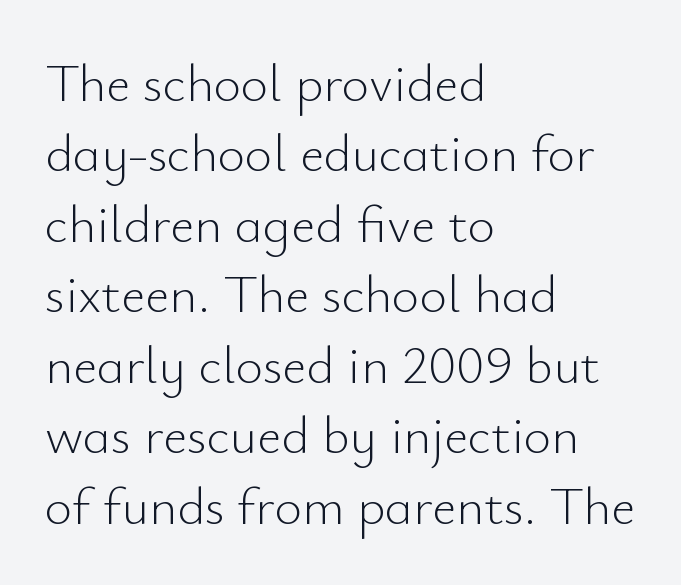
The image shows 53 px light sans-serif type, upright; set left-aligned, normal line spacing (1.33x), normal letter spacing, not underlined; low stroke contrast and a small x-height.
